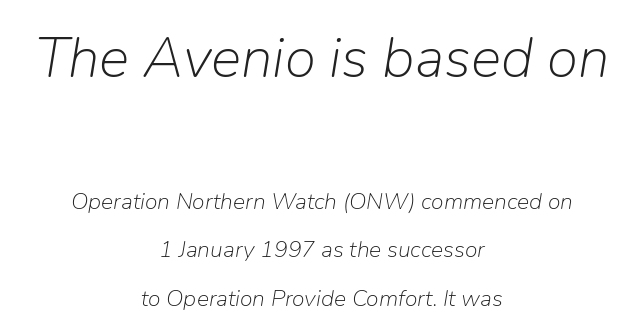
Do the characters align in a grid? No, the font is proportional. Is the type slanted? Yes — the strokes lean at a clear angle. The characters are drawn with everyday or finer stroke widths. Compared with typical body copy, the letter spacing here is the same.
